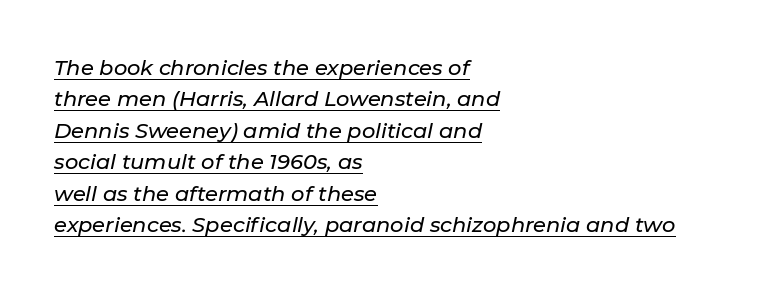
{"italic": "yes", "lean": "right", "slant_degrees": 11, "underline": "yes", "align": "left", "line_spacing": "normal", "line_spacing_ratio": 1.5, "letter_spacing": "normal", "letter_spacing_em": 0.0, "glyph_px": 21}
